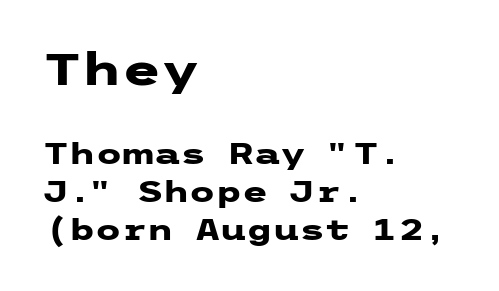
{"serif": "no", "italic": "no", "bold": "yes", "weight": "heavy", "width": "wide", "stroke_contrast": "low", "x_height": "medium", "underline": "no", "align": "left", "line_spacing": "normal", "line_spacing_ratio": 1.27, "letter_spacing": "normal", "letter_spacing_em": 0.0, "larger_block": "first", "size_ratio": 1.5, "glyph_px": 45}
